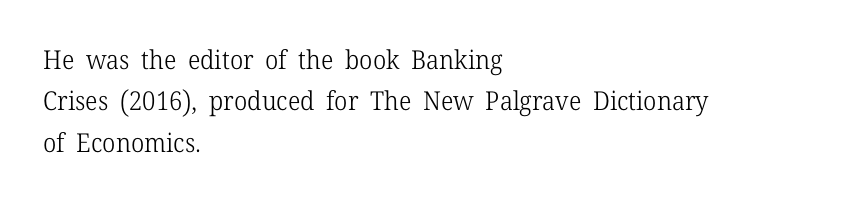
{"italic": "no", "bold": "no", "underline": "no", "align": "left", "line_spacing": "normal", "line_spacing_ratio": 1.59, "letter_spacing": "normal", "letter_spacing_em": 0.0, "glyph_px": 26}
